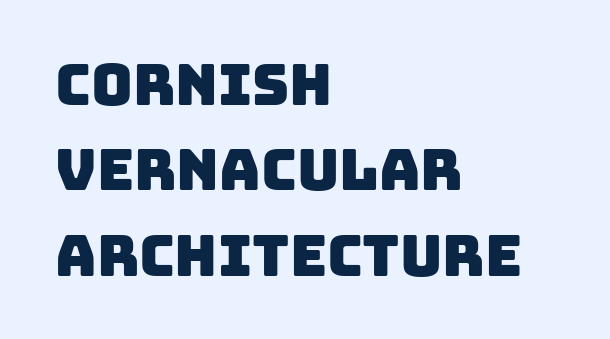
Q: Is the typeface a serif or a sans-serif typeface? A: Sans-serif.
Q: Is the text underlined? A: No.
Q: How is the paragraph aligned? A: Left-aligned.
Q: Is the spacing between letters normal or unusually wide? A: Normal.
Q: Is the spacing between lines tight, normal or loose? A: Normal.
Q: Width (condensed, normal, or wide)? A: Normal.
Q: Stroke contrast? A: Low.
Q: x-height? A: Large.
Q: Monospaced? A: No.
